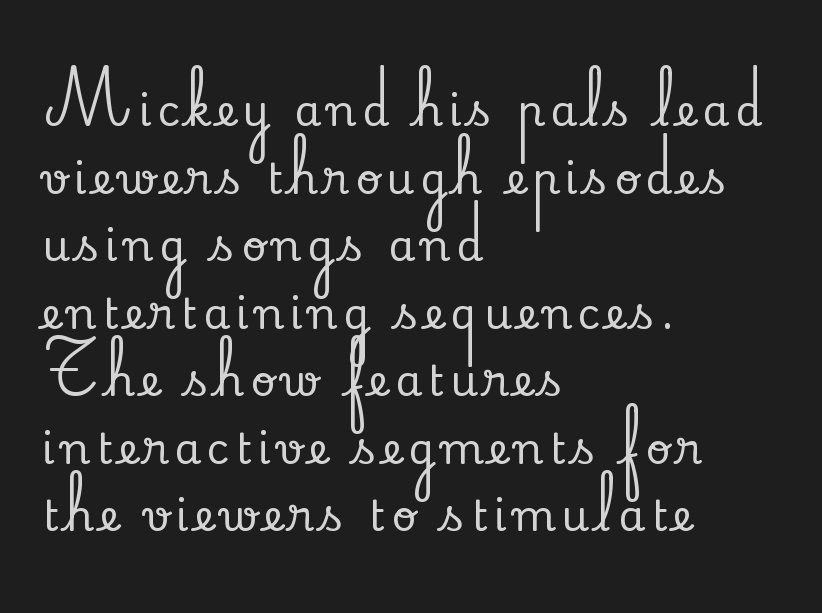
Q: Is the text italic (slanted)? A: No, it is upright.
Q: Is the typeface a serif or a sans-serif typeface? A: Serif.
Q: Is the text underlined? A: No.
Q: How is the paragraph aligned? A: Left-aligned.
Q: Is the spacing between lines tight, normal or loose? A: Normal.
Q: Width (condensed, normal, or wide)? A: Normal.
Q: Stroke contrast? A: Low.
Q: x-height? A: Small.
Q: Monospaced? A: No.
